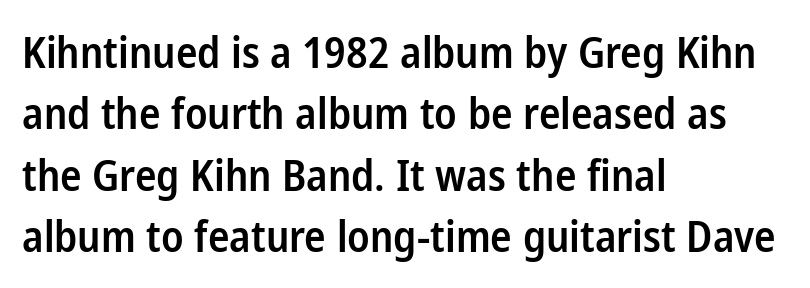
The image shows 43 px semibold, condensed sans-serif type, upright; set left-aligned, normal line spacing (1.43x), normal letter spacing, not underlined; low stroke contrast and a medium x-height.
